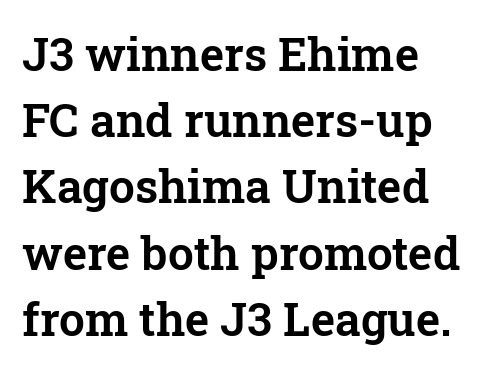
The image shows 46 px serif type, upright; set left-aligned, normal line spacing (1.44x), normal letter spacing, not underlined; low stroke contrast and a medium x-height.
